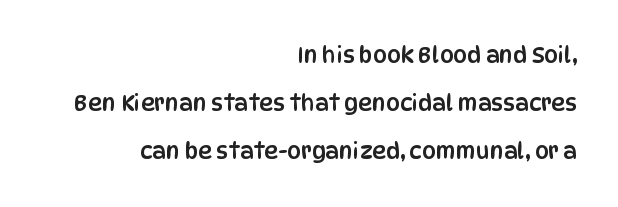
The image shows 22 px text type, upright; set right-aligned, loose line spacing (2.19x), normal letter spacing, not underlined.
